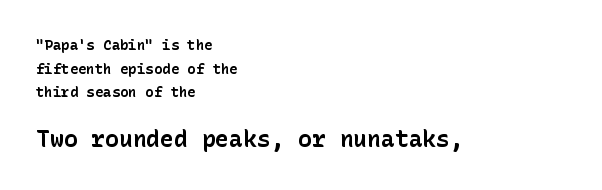
The image shows 23 px bold type, upright; set left-aligned, normal line spacing (1.69x), normal letter spacing, not underlined; the second (bottom) block is 1.64x larger.
